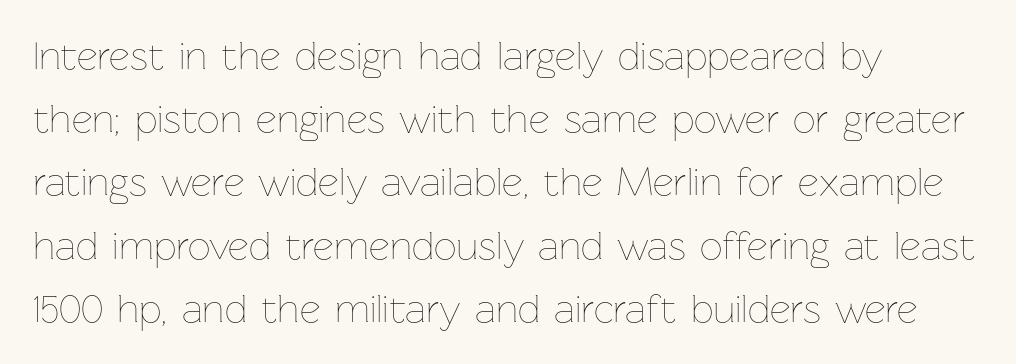
{"italic": "no", "bold": "no", "weight": "thin", "width": "normal", "stroke_contrast": "low", "x_height": "medium", "monospaced": "no", "underline": "no", "align": "left", "line_spacing": "normal", "line_spacing_ratio": 1.58, "letter_spacing": "normal", "letter_spacing_em": 0.0, "glyph_px": 40}
